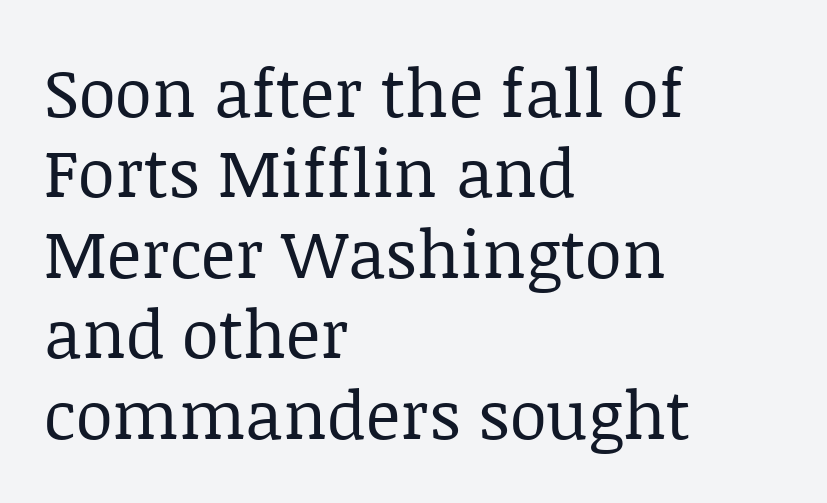
{"serif": "yes", "italic": "no", "bold": "no", "weight": "regular", "width": "normal", "stroke_contrast": "low", "x_height": "large", "monospaced": "no", "underline": "no", "align": "left", "line_spacing_ratio": 1.2, "letter_spacing": "normal", "letter_spacing_em": 0.0, "glyph_px": 67}
